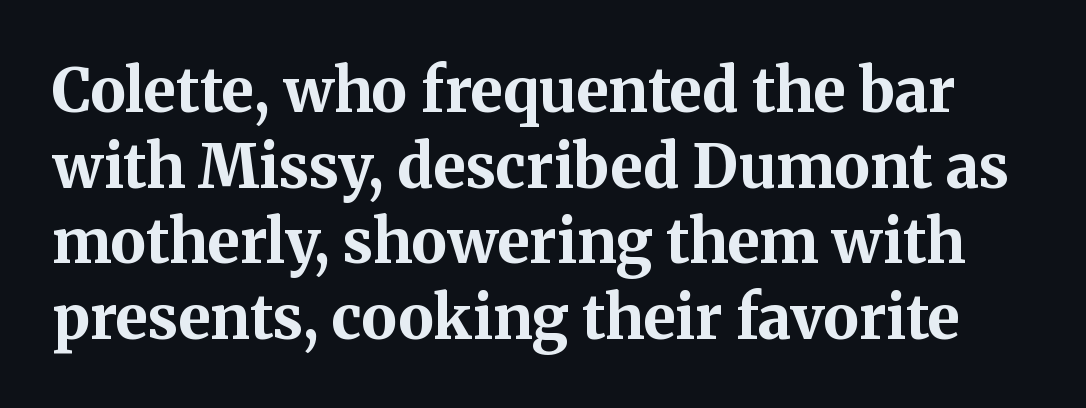
Q: Is the text bold? A: Yes.
Q: Is the text italic (slanted)? A: No, it is upright.
Q: Is the typeface a serif or a sans-serif typeface? A: Serif.
Q: Is the text underlined? A: No.
Q: Is the spacing between letters normal or unusually wide? A: Normal.
Q: Is the spacing between lines tight, normal or loose? A: Normal.
Q: Width (condensed, normal, or wide)? A: Normal.
Q: Stroke contrast? A: Medium.
Q: x-height? A: Medium.
Q: Monospaced? A: No.
